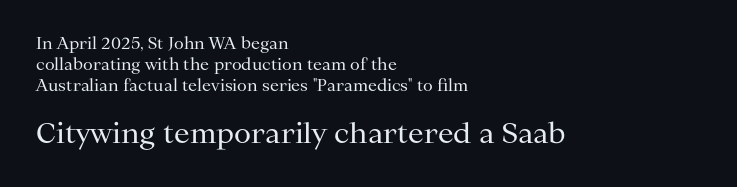
Here the designer chose a conventional face with non-uniform glyph widths. The text block is weighted toward the left margin, trailing off unevenly rightward. Size hierarchy here favors the trailing block over the leading one. Plain, unruled lines of type. Tracking here is standard; glyphs follow each other at the usual distance.
